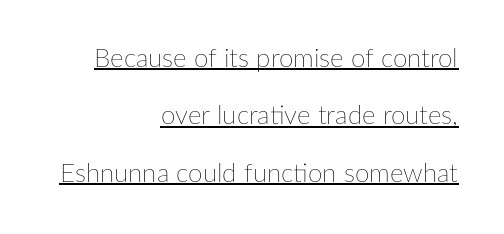
{"italic": "no", "bold": "no", "underline": "yes", "align": "right", "line_spacing": "loose", "line_spacing_ratio": 2.21, "letter_spacing": "normal", "letter_spacing_em": 0.0, "glyph_px": 26}
